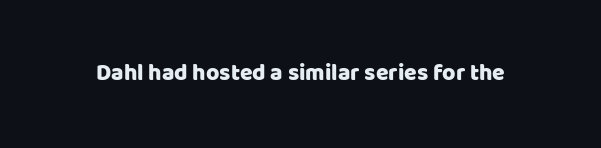
The image shows 23 px text type, upright; set normal letter spacing, not underlined.
